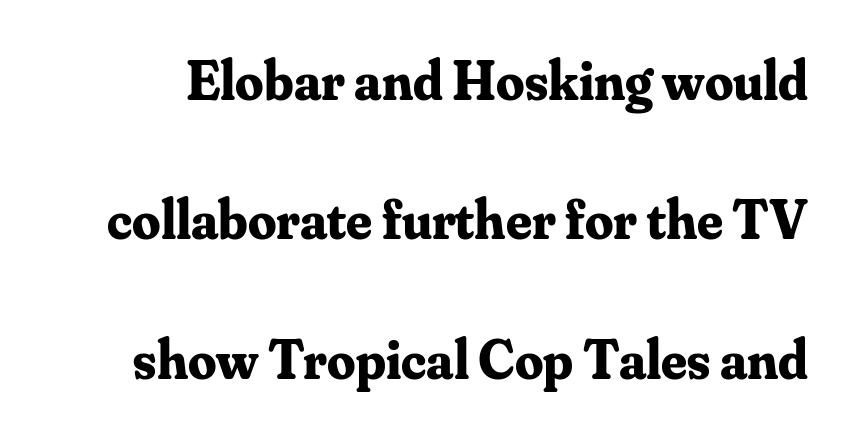
{"serif": "yes", "italic": "no", "bold": "yes", "weight": "bold", "width": "normal", "stroke_contrast": "medium", "x_height": "small", "monospaced": "no", "underline": "no", "line_spacing": "loose", "line_spacing_ratio": 2.49, "letter_spacing": "normal", "letter_spacing_em": 0.0, "glyph_px": 56}
